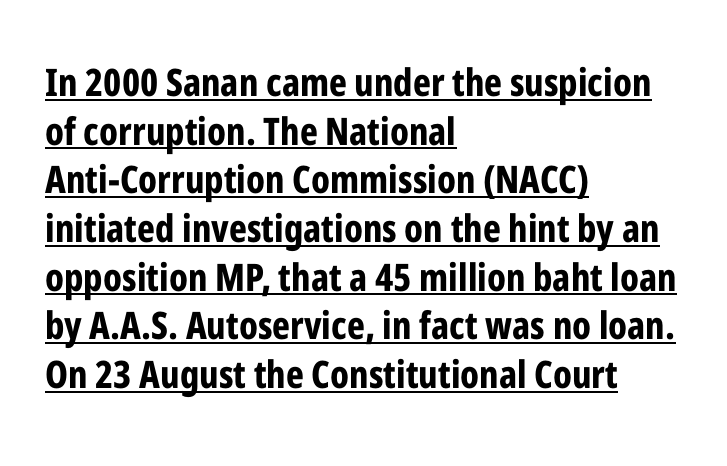
{"serif": "no", "italic": "no", "bold": "yes", "weight": "bold", "width": "condensed", "stroke_contrast": "low", "x_height": "medium", "monospaced": "no", "underline": "yes", "align": "left", "line_spacing": "normal", "line_spacing_ratio": 1.28, "letter_spacing": "normal", "letter_spacing_em": 0.0, "glyph_px": 38}
